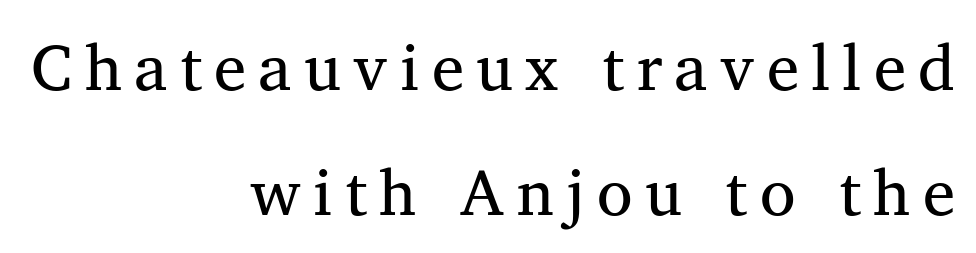
Posture: vertical. Typeset ragged left — the right edge is the straight one. The letters carry serifs — small finishing strokes at the ends of their stems. Varying glyph widths throughout — classic text-font behaviour. Successive baselines arrive slowly, with a big drop between each.
